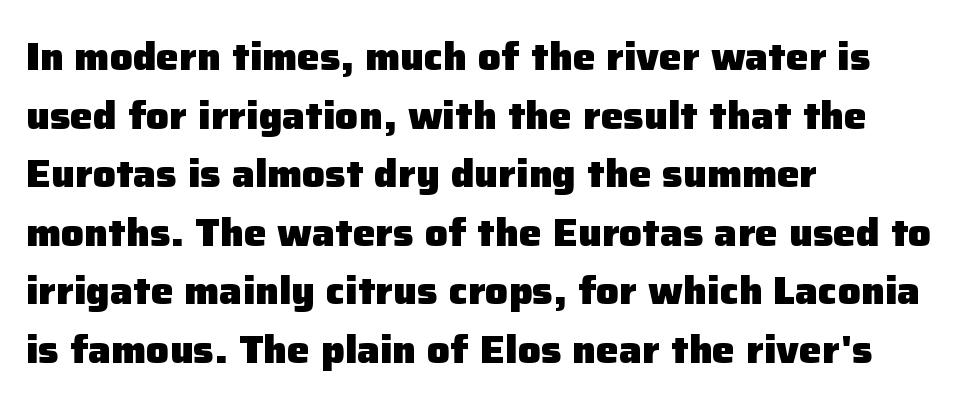
The image shows 38 px heavy sans-serif type, upright; set left-aligned, normal line spacing (1.54x), normal letter spacing, not underlined; low stroke contrast and a medium x-height.
